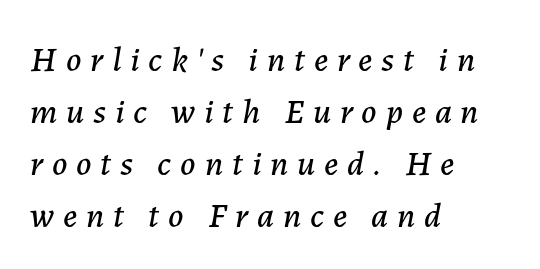
{"italic": "yes", "lean": "right", "slant_degrees": 7, "width": "normal", "stroke_contrast": "low", "x_height": "medium", "monospaced": "no", "underline": "no", "align": "left", "line_spacing": "normal", "line_spacing_ratio": 1.49, "letter_spacing": "wide", "letter_spacing_em": 0.25, "glyph_px": 35}
